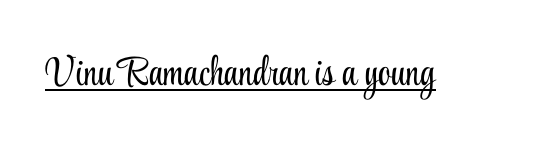
Is the stroke heavy? The answer is a plain regular-or-lighter. The passage shown is typed in a proportional face where columns would drift. The passage shown has conventional tracking throughout. Has an underline been added? It has.
